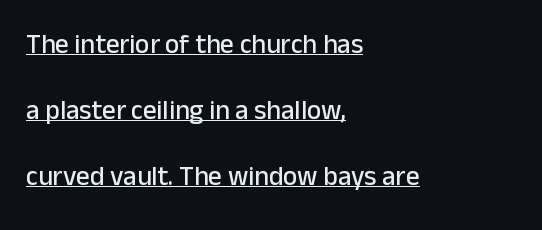
The image shows 27 px text type, upright; set left-aligned, loose line spacing (2.44x), normal letter spacing, underlined.
